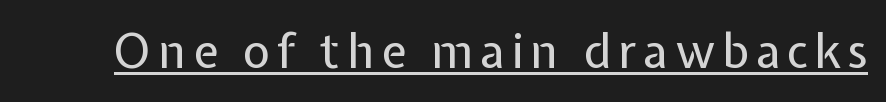
Q: Is the text bold? A: No.
Q: Is the text italic (slanted)? A: No, it is upright.
Q: Is the typeface a serif or a sans-serif typeface? A: Sans-serif.
Q: Is the text underlined? A: Yes.
Q: Width (condensed, normal, or wide)? A: Normal.
Q: Stroke contrast? A: Low.
Q: x-height? A: Medium.
Q: Monospaced? A: No.
